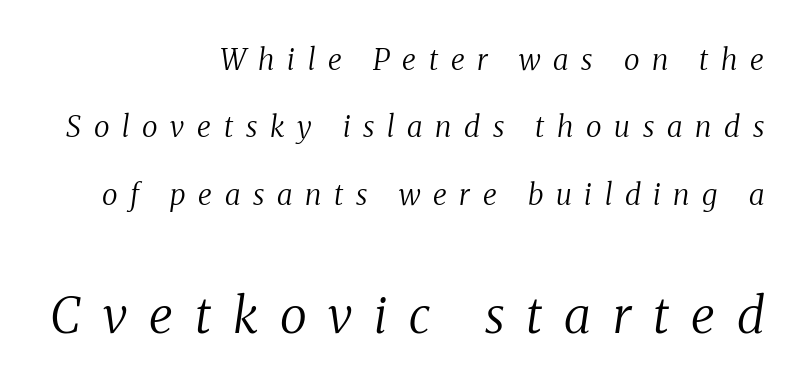
The image shows 50 px regular-weight serif type, italic (leaning right); set right-aligned, loose line spacing (2.32x), unusually wide letter spacing (+0.44 em), not underlined; the second (bottom) block is 1.72x larger; medium stroke contrast and a medium x-height.
